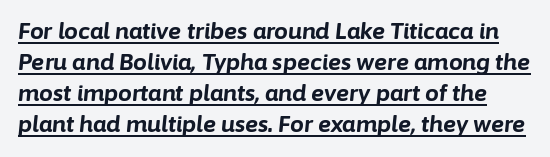
There's an unmistakable incline to the writing here. Every letter is thick-stroked: bold, no question. There is no visible air inserted between adjacent glyphs. Quick note: underline on. In terms of leading, this rendering sits right in the middle.
